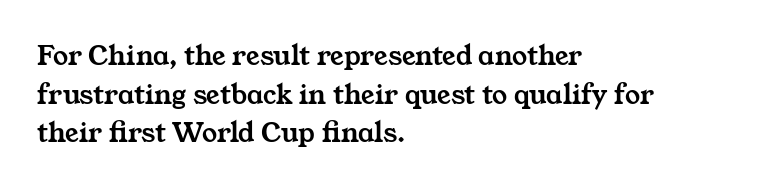
The image shows 30 px wide serif type; set left-aligned, normal line spacing (1.29x), normal letter spacing, not underlined; medium stroke contrast and a medium x-height.
